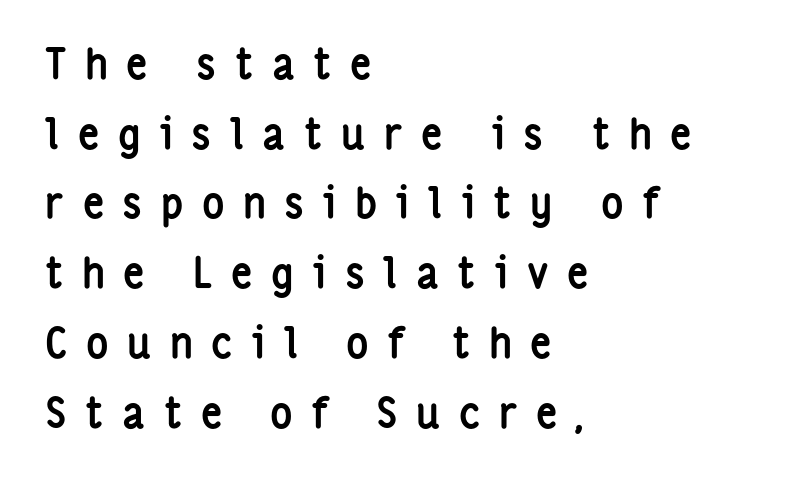
Successive baselines arrive at the customary interval. No italicization has been applied; the sample stays upright. You could not count columns in this text — the font is proportionally spaced. Emphasis by weight is at full strength: bold.
